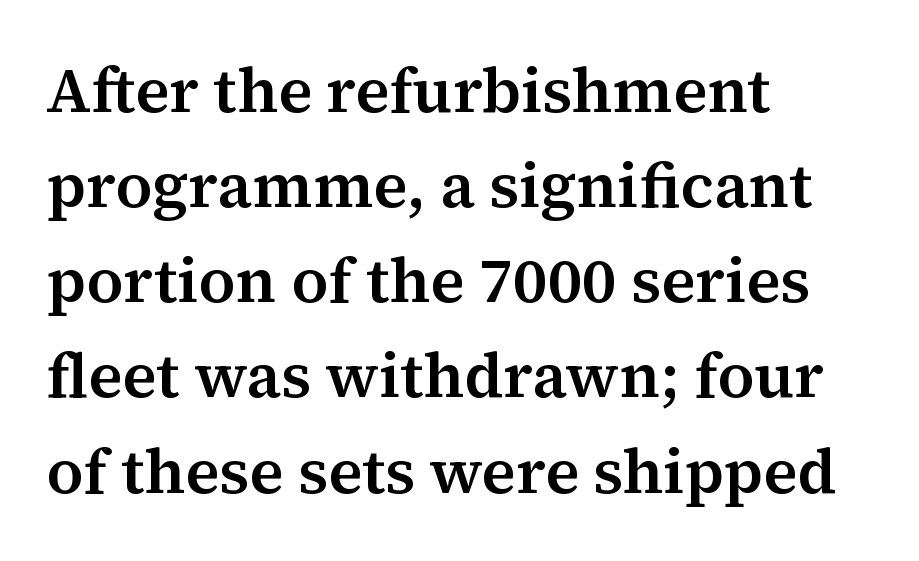
{"serif": "yes", "italic": "no", "width": "normal", "stroke_contrast": "medium", "x_height": "medium", "monospaced": "no", "underline": "no", "align": "left", "line_spacing": "normal", "line_spacing_ratio": 1.51, "letter_spacing": "normal", "letter_spacing_em": 0.0, "glyph_px": 63}
